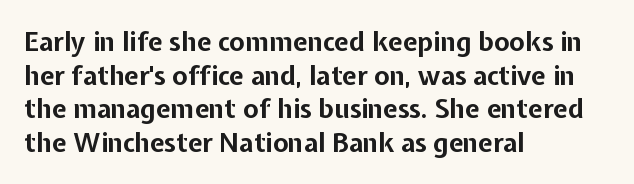
Q: Is the text bold? A: Yes.
Q: Is the text italic (slanted)? A: No, it is upright.
Q: Is the text underlined? A: No.
Q: How is the paragraph aligned? A: Left-aligned.
Q: Is the spacing between letters normal or unusually wide? A: Normal.
Q: Is the spacing between lines tight, normal or loose? A: Normal.
